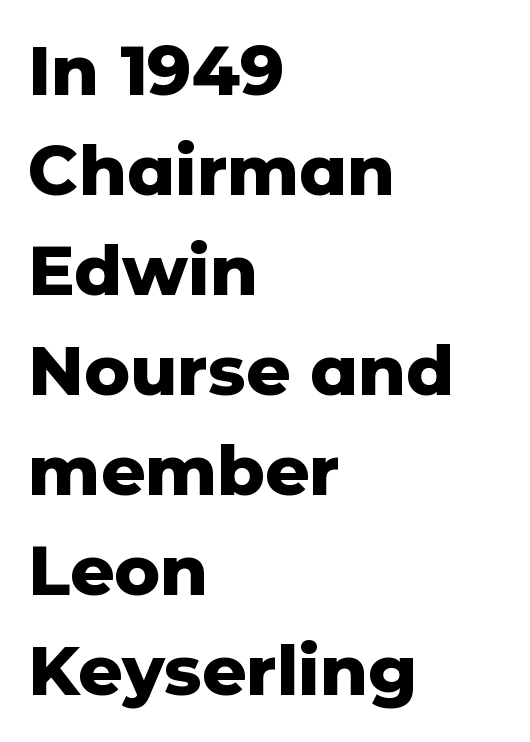
{"serif": "no", "italic": "no", "bold": "yes", "weight": "heavy", "width": "normal", "stroke_contrast": "low", "x_height": "medium", "monospaced": "no", "underline": "no", "align": "left", "line_spacing": "normal", "line_spacing_ratio": 1.45, "letter_spacing": "normal", "letter_spacing_em": 0.0, "glyph_px": 69}
